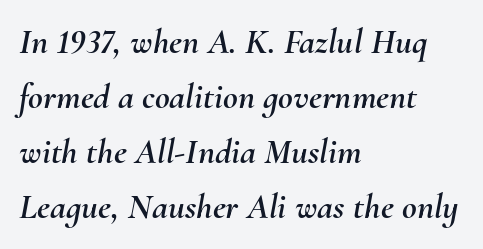
The type is set solid horizontally, with unmodified tracking. This sample is left-justified, so line endings fall wherever the words run out. Looking at the ascenders, they clearly lean. This sample has the flowing, uneven cadence of proportional lettering. Compared with typical paragraphs, the rows here are spaced about the same. Lines of text with bare space underneath.
